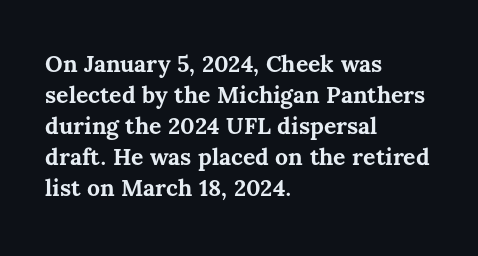
{"italic": "no", "bold": "yes", "underline": "no", "align": "left", "line_spacing": "normal", "line_spacing_ratio": 1.35, "letter_spacing": "normal", "letter_spacing_em": 0.0, "glyph_px": 23}
